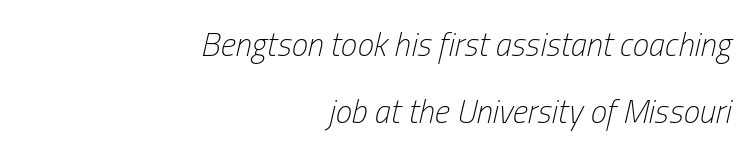
The image shows 33 px light, condensed type, italic (leaning right); set right-aligned, loose line spacing (2.03x), normal letter spacing, not underlined; low stroke contrast and a medium x-height.
